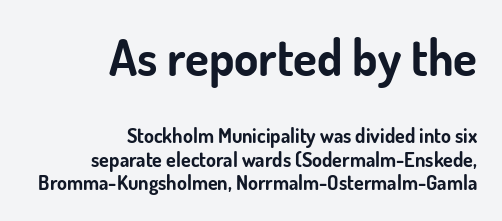
To sum up the face: it is a sans, with no serifs. Decoration check: the copy has no underline. The font's upright variant was chosen for this text. Pretty heavy lettering here — definitely bold. Each line ends at the same right margin while the left side varies.
